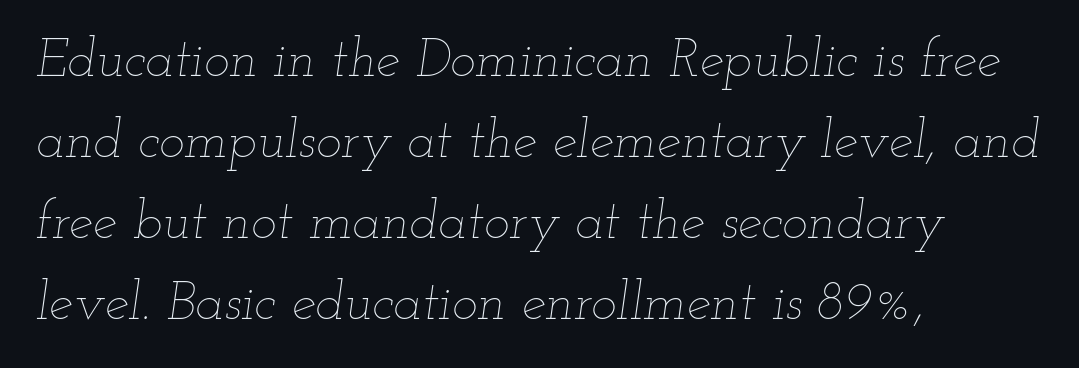
If you measured baseline to baseline, you'd find a middling distance. One-word summary of the alignment: left. Ink coverage per letter is moderate at most. Any mark beneath the type? The region is blank.
